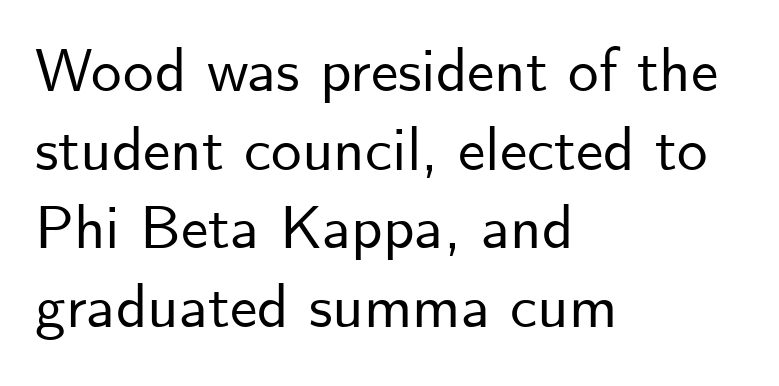
Q: Is the text italic (slanted)? A: No, it is upright.
Q: Is the typeface a serif or a sans-serif typeface? A: Sans-serif.
Q: Is the text underlined? A: No.
Q: How is the paragraph aligned? A: Left-aligned.
Q: Is the spacing between letters normal or unusually wide? A: Normal.
Q: Is the spacing between lines tight, normal or loose? A: Normal.
Q: Width (condensed, normal, or wide)? A: Normal.
Q: Stroke contrast? A: Low.
Q: x-height? A: Small.
Q: Monospaced? A: No.
